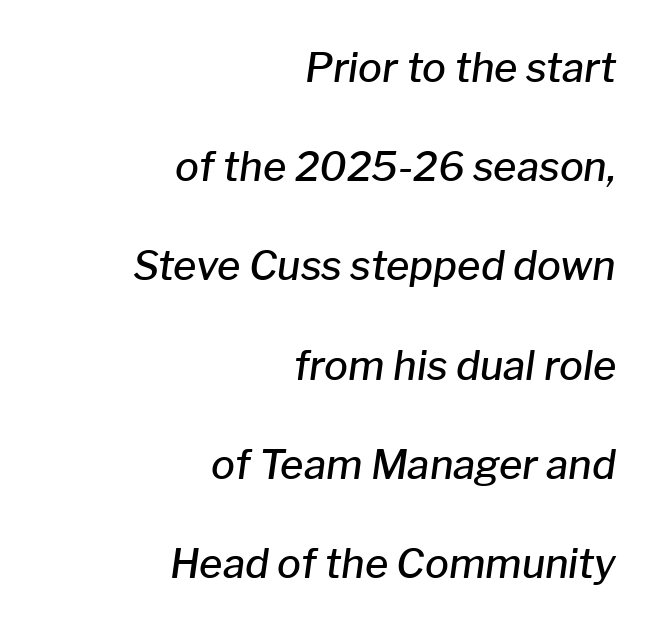
A great deal of white space separates one row of letters from the next. Think of a printed novel: that variable character pitch is what you see here. Tracking value appears to be zero — textbook default spacing. Each line ends at the same right margin while the left side varies. Any mark beneath the type? The region is blank.
